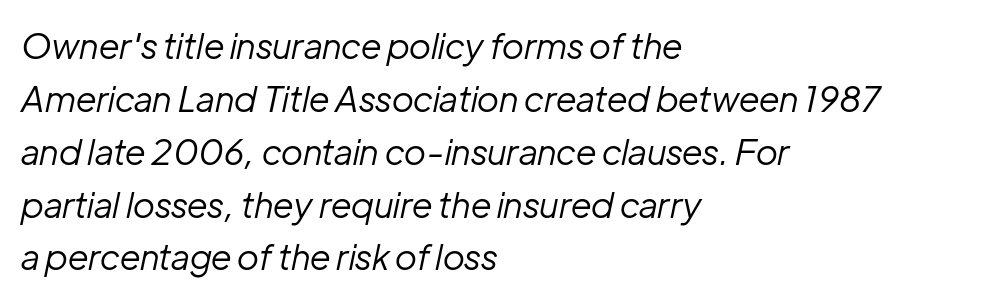
The image shows 35 px regular-weight type, italic (leaning right); set left-aligned, normal line spacing (1.51x), normal letter spacing, not underlined; low stroke contrast and a medium x-height.
